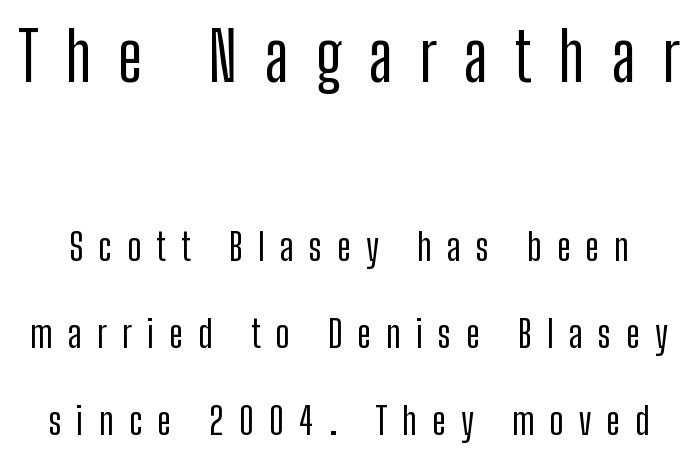
These lines stand farther apart than default settings would place them. The letterforms stand isolated, each surrounded by extra space. Letterform terminals end flat and unadorned throughout the passage. A typesetter would call this proportional, since set widths differ per character. The specimen omits any rule beneath the text block's lines.
